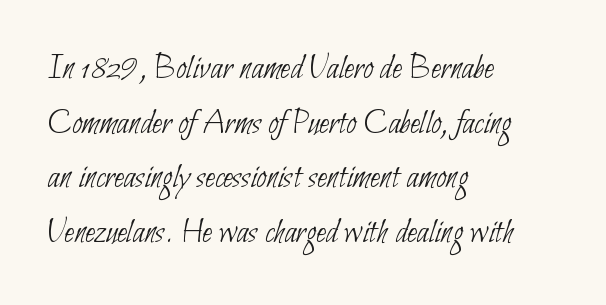
Q: Is the text bold? A: No.
Q: Is the typeface a serif or a sans-serif typeface? A: Sans-serif.
Q: Is the text underlined? A: No.
Q: How is the paragraph aligned? A: Left-aligned.
Q: Is the spacing between letters normal or unusually wide? A: Normal.
Q: Is the spacing between lines tight, normal or loose? A: Normal.
Q: Width (condensed, normal, or wide)? A: Condensed.
Q: Stroke contrast? A: Low.
Q: x-height? A: Small.
Q: Monospaced? A: No.
